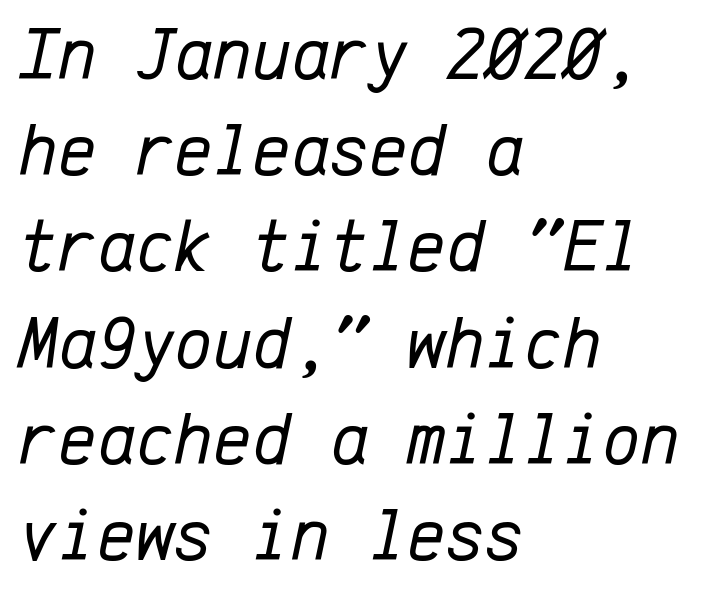
The image shows 74 px regular-weight type, italic (leaning right), monospaced; set left-aligned, normal line spacing (1.3x), normal letter spacing, not underlined; low stroke contrast and a medium x-height.
